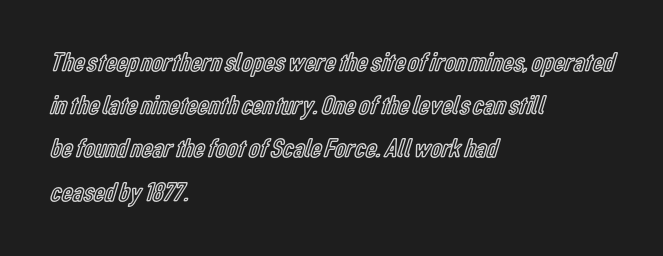
Anything drawn beneath the words? Only blank space. In terms of letterspacing, this is plain default setting. The block of text has a typical density, with ordinary space between rows. Horizontal alignment here is leftward, the default for most running prose.
